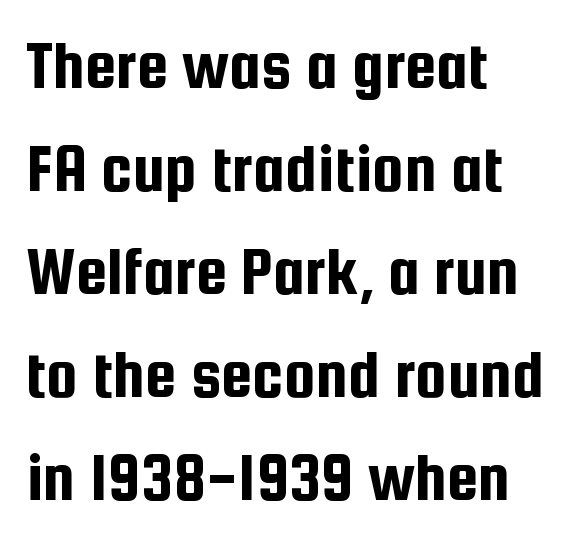
The image shows 71 px condensed sans-serif type, upright; set left-aligned, normal line spacing (1.45x), normal letter spacing, not underlined; low stroke contrast and a medium x-height.
